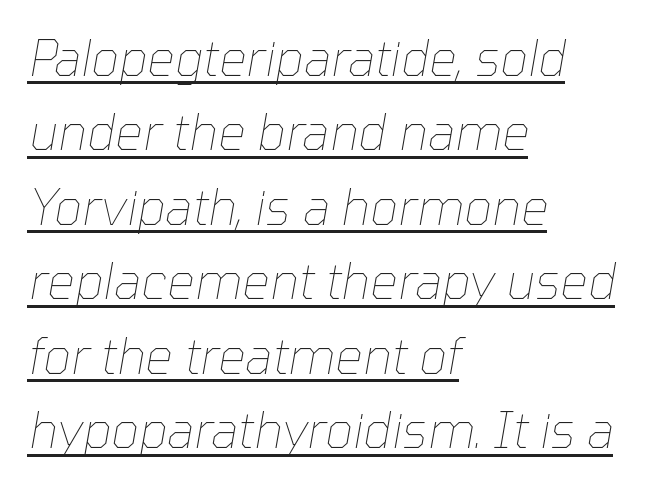
{"italic": "yes", "lean": "right", "slant_degrees": 10, "bold": "no", "weight": "thin", "width": "normal", "stroke_contrast": "low", "x_height": "medium", "monospaced": "no", "underline": "yes", "align": "left", "line_spacing": "normal", "line_spacing_ratio": 1.52, "letter_spacing": "normal", "letter_spacing_em": 0.0, "glyph_px": 49}
